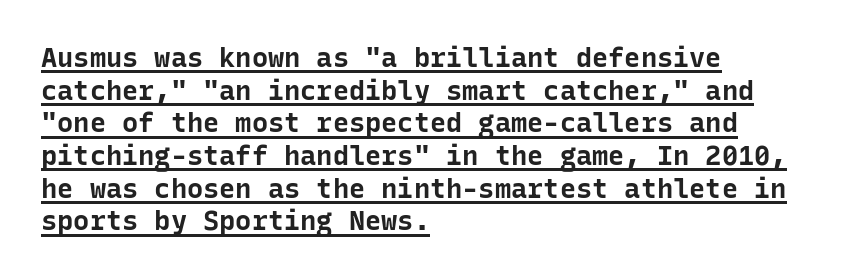
Is there any slant? The stems are plumb. The rendering keeps characters at their native spacing. The passage is arranged the way most books set body copy — flush left. A full-strength bold gives these letters their thick strokes. Underlined type.
